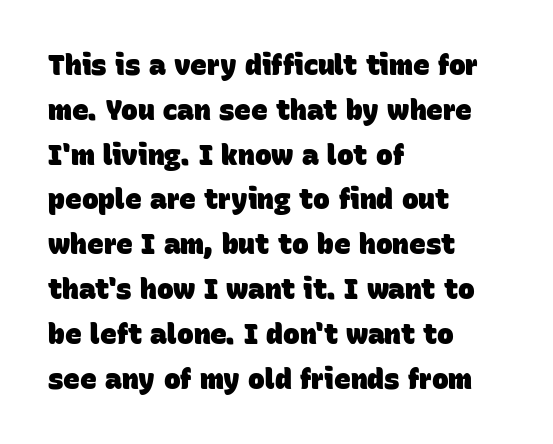
Q: Is the text bold? A: Yes.
Q: Is the typeface a serif or a sans-serif typeface? A: Sans-serif.
Q: Is the text underlined? A: No.
Q: How is the paragraph aligned? A: Left-aligned.
Q: Is the spacing between letters normal or unusually wide? A: Normal.
Q: Is the spacing between lines tight, normal or loose? A: Normal.
Q: Width (condensed, normal, or wide)? A: Normal.
Q: Stroke contrast? A: Low.
Q: x-height? A: Large.
Q: Monospaced? A: No.
